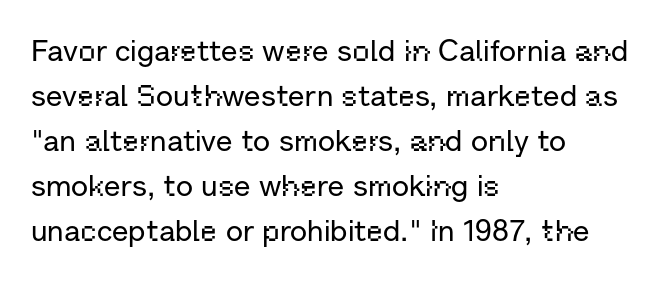
Q: Is the text italic (slanted)? A: No, it is upright.
Q: Is the typeface a serif or a sans-serif typeface? A: Sans-serif.
Q: Is the text underlined? A: No.
Q: How is the paragraph aligned? A: Left-aligned.
Q: Is the spacing between letters normal or unusually wide? A: Normal.
Q: Is the spacing between lines tight, normal or loose? A: Normal.
Q: Width (condensed, normal, or wide)? A: Normal.
Q: Stroke contrast? A: Low.
Q: x-height? A: Medium.
Q: Monospaced? A: No.
